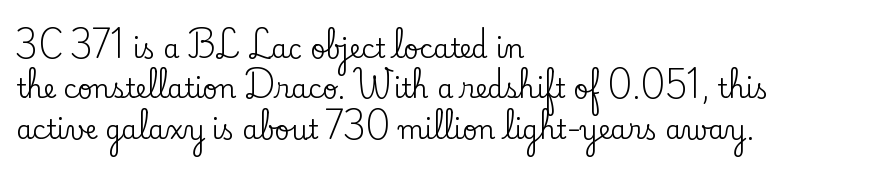
Q: Is the text italic (slanted)? A: No, it is upright.
Q: Is the text underlined? A: No.
Q: How is the paragraph aligned? A: Left-aligned.
Q: Is the spacing between letters normal or unusually wide? A: Normal.
Q: Is the spacing between lines tight, normal or loose? A: Normal.
